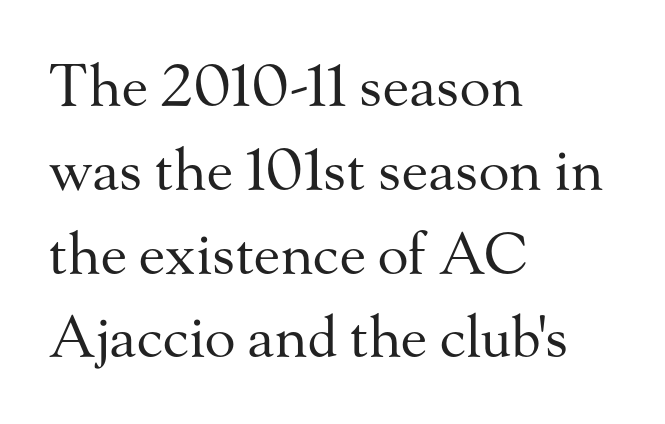
{"serif": "yes", "italic": "no", "bold": "no", "weight": "regular", "width": "normal", "stroke_contrast": "medium", "x_height": "small", "monospaced": "no", "underline": "no", "align": "left", "line_spacing": "normal", "line_spacing_ratio": 1.47, "letter_spacing": "normal", "letter_spacing_em": 0.0, "glyph_px": 57}
